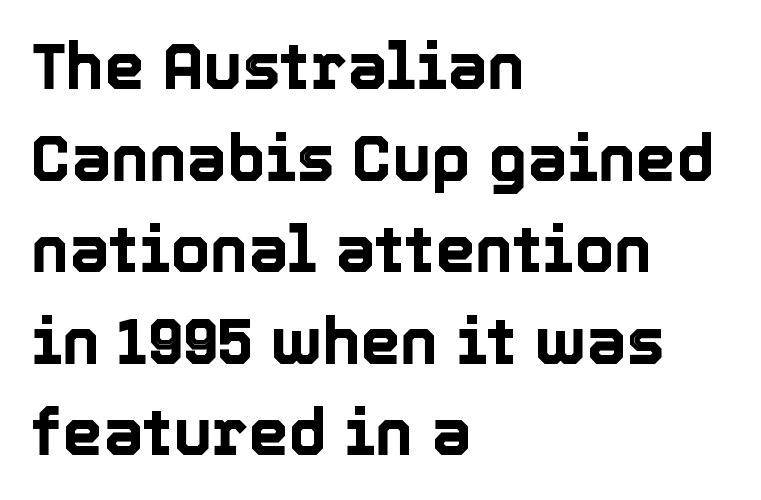
{"italic": "no", "width": "normal", "x_height": "medium", "monospaced": "no", "underline": "no", "align": "left", "line_spacing": "normal", "line_spacing_ratio": 1.43, "letter_spacing": "normal", "letter_spacing_em": 0.0, "glyph_px": 64}
